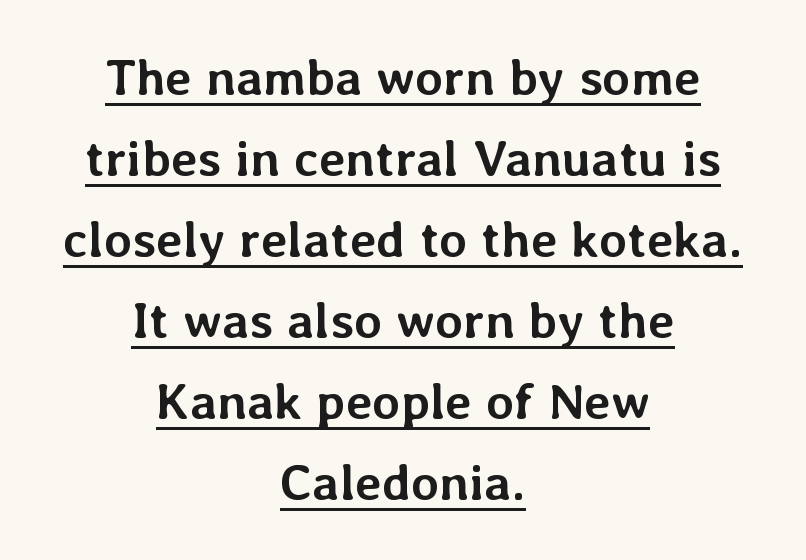
The image shows 51 px semibold type, upright; set centered, normal line spacing (1.59x), normal letter spacing, underlined; low stroke contrast and a medium x-height.
